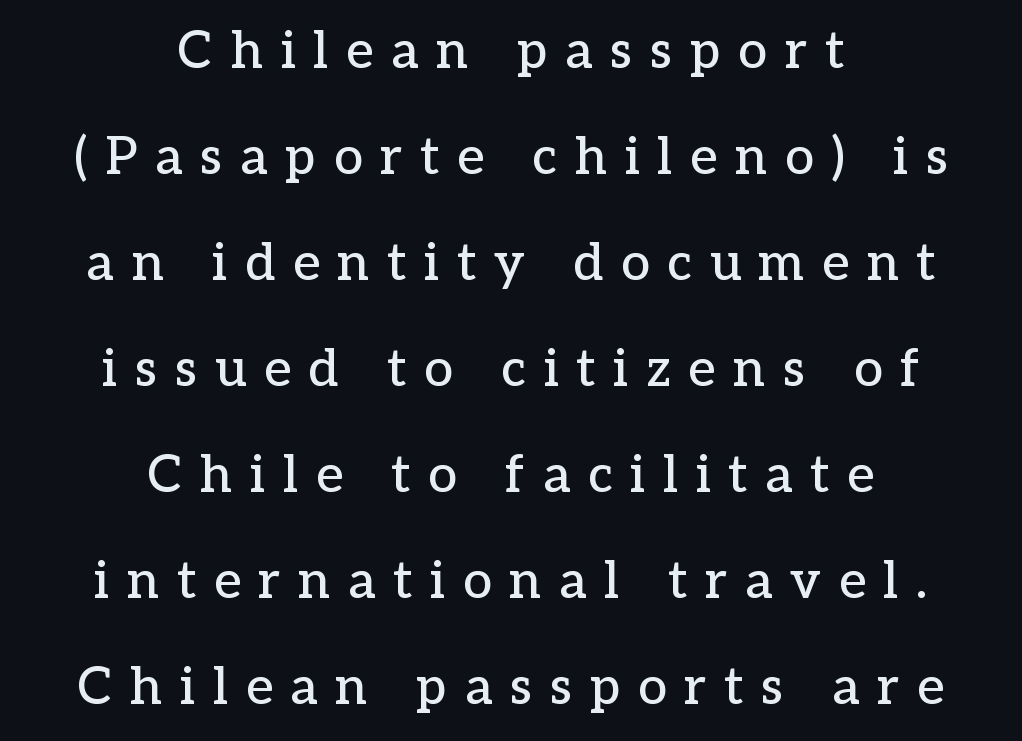
{"serif": "yes", "italic": "no", "width": "normal", "stroke_contrast": "low", "x_height": "medium", "monospaced": "no", "underline": "no", "align": "center", "line_spacing": "loose", "line_spacing_ratio": 2.04, "letter_spacing": "wide", "letter_spacing_em": 0.34, "glyph_px": 52}
